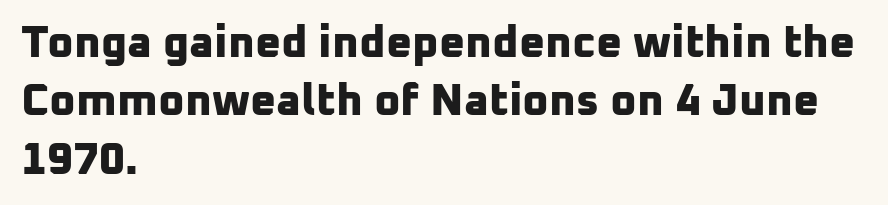
The image shows 45 px bold sans-serif type; set left-aligned, normal line spacing (1.3x), normal letter spacing, not underlined; low stroke contrast and a medium x-height.
